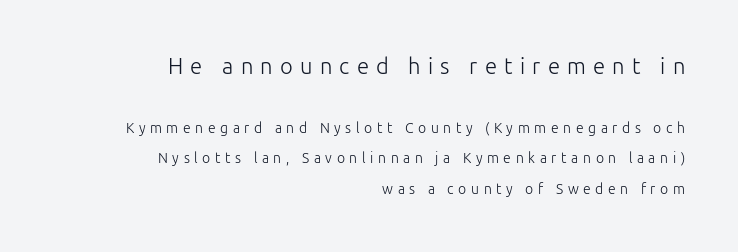
{"italic": "no", "bold": "no", "underline": "no", "align": "right", "line_spacing": "loose", "line_spacing_ratio": 2.19, "letter_spacing": "wide", "letter_spacing_em": 0.33, "larger_block": "first", "size_ratio": 1.57, "glyph_px": 22}
